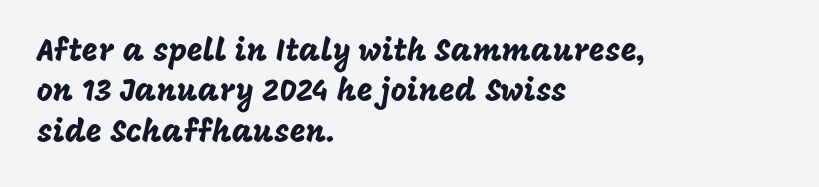
Proportional: the letters do not fall into vertical columns. Left-aligned paragraph, ragged on the right. Regarding leading, the lines here are spaced in the standard way.
